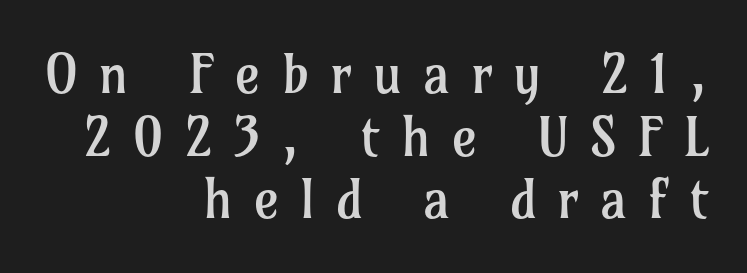
Stems and bowls with no extra thickness — not bold. Each letter's strokes conclude with small projecting serifs. The tracking reads as deliberately expanded to a designer's eye. Honestly, there is no underline to notice here at all. A student would call this right alignment; a typographer would say flush right, rag left. Ascenders rise straight up at ninety degrees.
